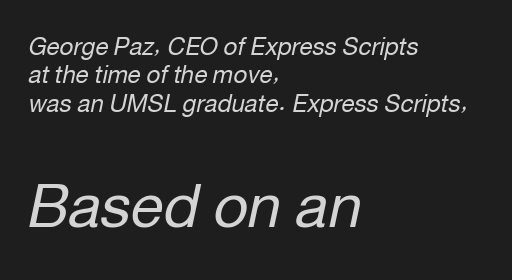
The image shows 60 px regular-weight type, italic (leaning right); set left-aligned, line spacing 1.18x, normal letter spacing, not underlined; the second (bottom) block is 2.5x larger; low stroke contrast and a medium x-height.
